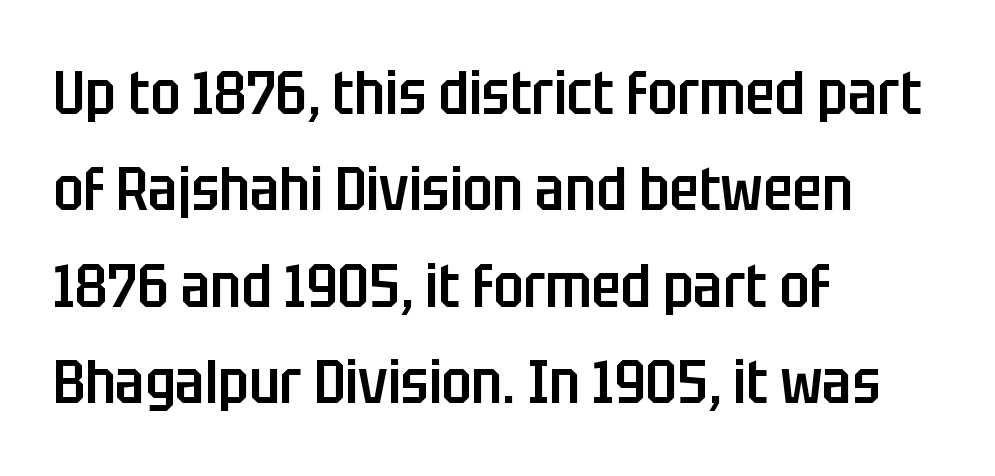
Q: Is the text bold? A: Semi-bold.
Q: Is the text italic (slanted)? A: No, it is upright.
Q: Is the typeface a serif or a sans-serif typeface? A: Sans-serif.
Q: Is the text underlined? A: No.
Q: How is the paragraph aligned? A: Left-aligned.
Q: Is the spacing between letters normal or unusually wide? A: Normal.
Q: Is the spacing between lines tight, normal or loose? A: Normal.
Q: Width (condensed, normal, or wide)? A: Condensed.
Q: Stroke contrast? A: Low.
Q: x-height? A: Large.
Q: Monospaced? A: No.
